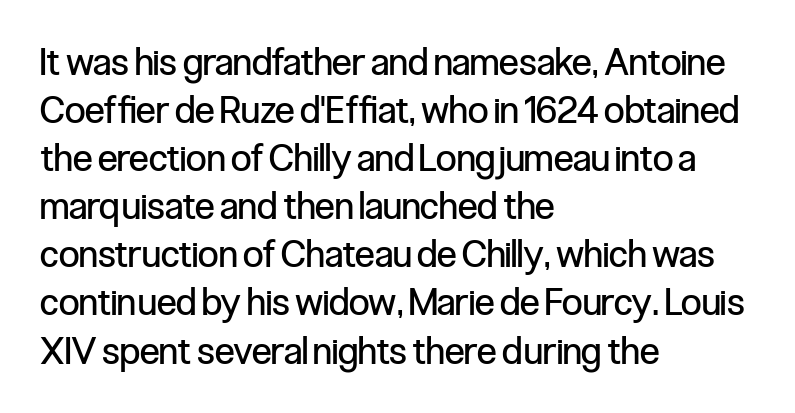
Q: Is the text bold? A: No.
Q: Is the text italic (slanted)? A: No, it is upright.
Q: Is the typeface a serif or a sans-serif typeface? A: Sans-serif.
Q: Is the text underlined? A: No.
Q: How is the paragraph aligned? A: Left-aligned.
Q: Is the spacing between letters normal or unusually wide? A: Normal.
Q: Is the spacing between lines tight, normal or loose? A: Normal.
Q: Width (condensed, normal, or wide)? A: Condensed.
Q: Stroke contrast? A: Low.
Q: x-height? A: Medium.
Q: Monospaced? A: No.
